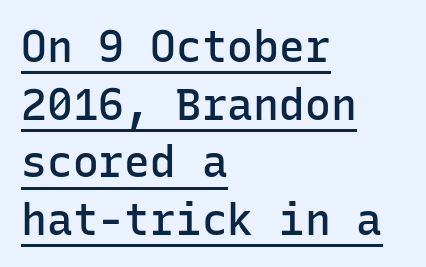
A rule runs beneath these lines of type. The font is running at a semibold setting, under full bold. Here the glyphs are tracked normally, forming tight word shapes. This block has exactly the height ordinary leading produces. The specimen reads as upright at a glance. Unlike a traditional serif, this face leaves its strokes unadorned.
